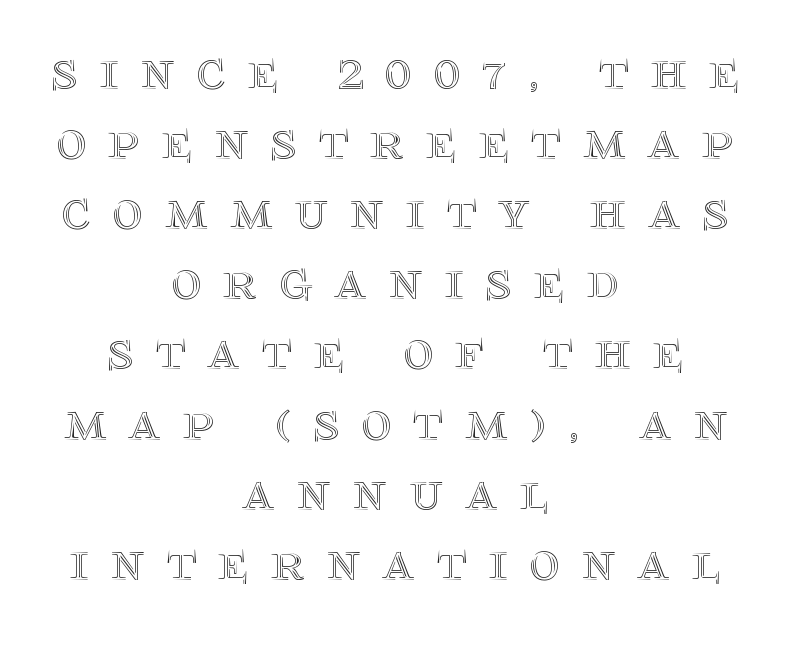
Q: Is the text italic (slanted)? A: No, it is upright.
Q: Is the text underlined? A: No.
Q: How is the paragraph aligned? A: Centered.
Q: Is the spacing between letters normal or unusually wide? A: Unusually wide.
Q: Width (condensed, normal, or wide)? A: Normal.
Q: x-height? A: Large.
Q: Monospaced? A: No.
